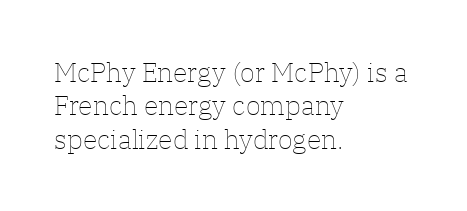
No letter is thick-stroked: the sample isn't bold. This rendering leaves character spacing at its baseline value. A bare baseline throughout the passage. Line beginnings align vertically; line endings do not. This sample uses an upright cut, with every glyph sitting square on the baseline.
